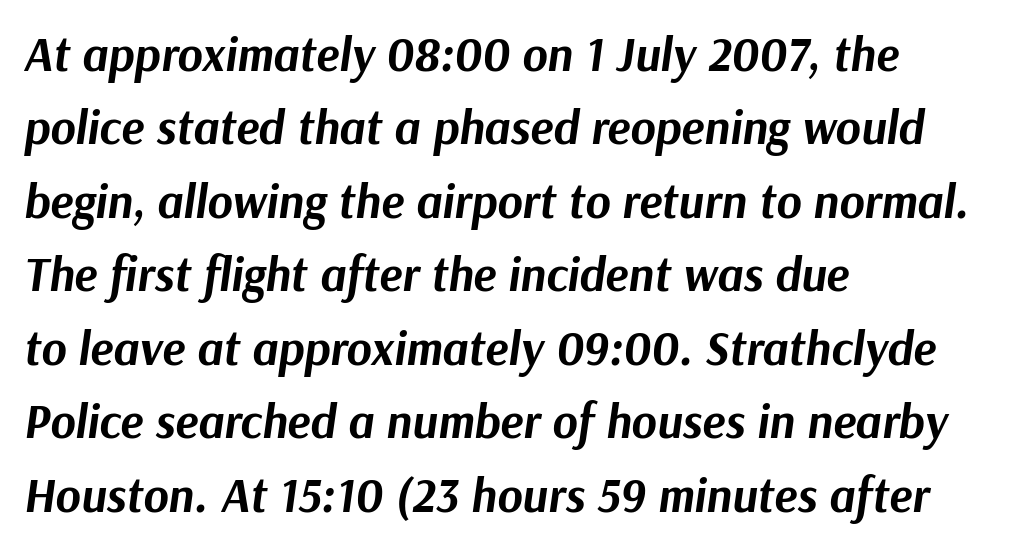
{"italic": "yes", "lean": "right", "slant_degrees": 9, "bold": "yes", "weight": "bold", "width": "normal", "stroke_contrast": "medium", "x_height": "medium", "monospaced": "no", "underline": "no", "align": "left", "line_spacing": "normal", "line_spacing_ratio": 1.53, "letter_spacing": "normal", "letter_spacing_em": 0.0, "glyph_px": 48}
